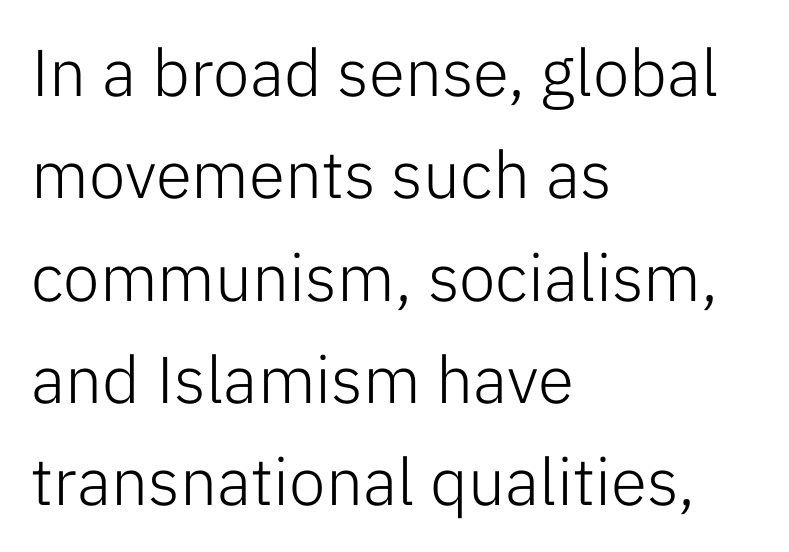
The image shows 66 px light sans-serif type, upright; set left-aligned, normal line spacing (1.55x), normal letter spacing, not underlined; low stroke contrast and a medium x-height.
